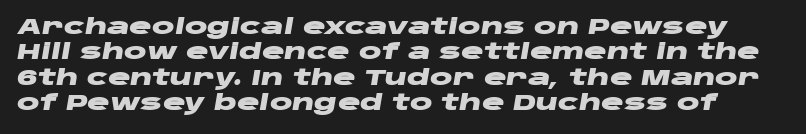
The area under the type is left untouched. Notice how the stems are inclined rather than vertical — that's the hallmark of italics. Glyph-to-glyph distance matches everyday printed text. Notice how thick the strokes are: this is what a full bold looks like.
